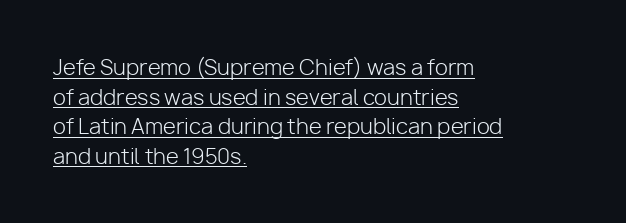
{"italic": "no", "bold": "no", "underline": "yes", "align": "left", "line_spacing": "normal", "line_spacing_ratio": 1.41, "letter_spacing": "normal", "letter_spacing_em": 0.0, "glyph_px": 21}
